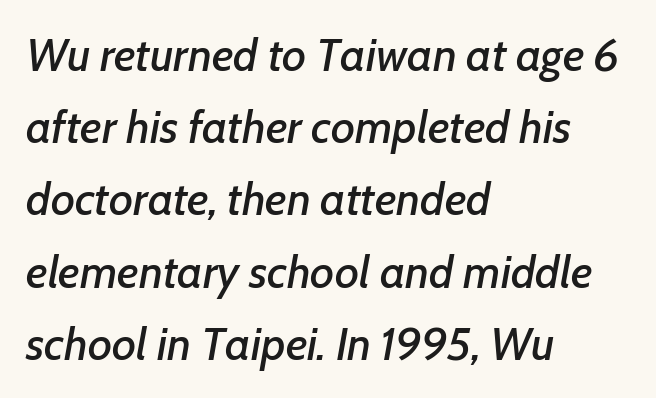
Q: Is the text italic (slanted)? A: Yes, it leans right by about 7 degrees.
Q: Is the text underlined? A: No.
Q: How is the paragraph aligned? A: Left-aligned.
Q: Is the spacing between letters normal or unusually wide? A: Normal.
Q: Is the spacing between lines tight, normal or loose? A: Normal.
Q: Width (condensed, normal, or wide)? A: Normal.
Q: Stroke contrast? A: Low.
Q: x-height? A: Medium.
Q: Monospaced? A: No.
